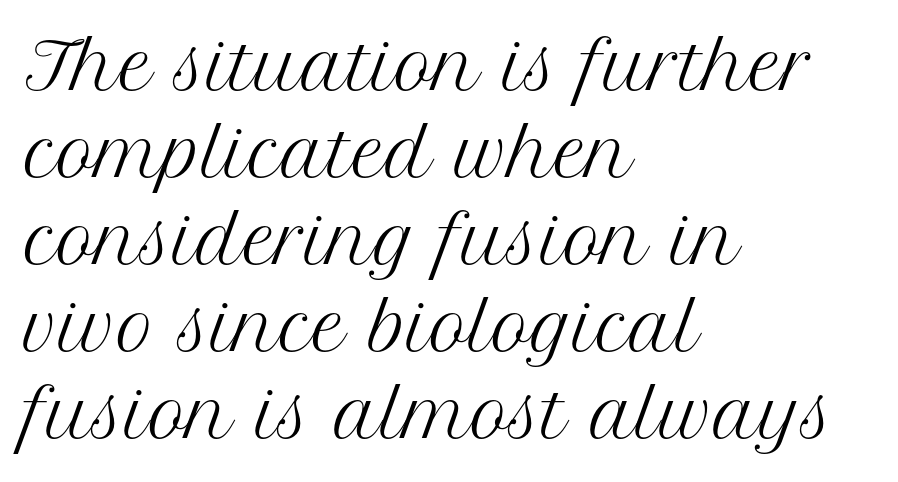
{"serif": "yes", "bold": "no", "weight": "regular", "width": "normal", "stroke_contrast": "medium", "x_height": "medium", "monospaced": "no", "underline": "no", "align": "left", "line_spacing": "normal", "line_spacing_ratio": 1.36, "letter_spacing": "normal", "letter_spacing_em": 0.0, "glyph_px": 64}
